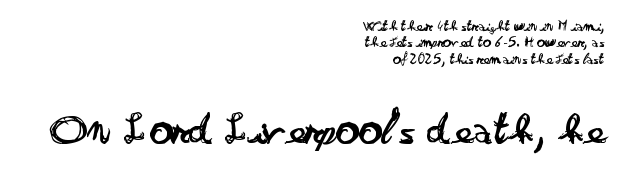
The image shows 47 px regular-weight, wide sans-serif type, upright; set right-aligned, tight line spacing (1.02x), normal letter spacing, not underlined; the second (bottom) block is 2.94x larger; low stroke contrast and a small x-height.
